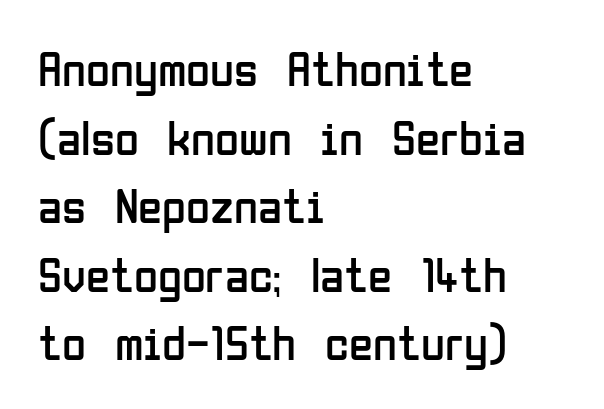
The image shows 49 px regular-weight, condensed sans-serif type, upright; set left-aligned, normal line spacing (1.4x), normal letter spacing, not underlined; low stroke contrast and a medium x-height.
